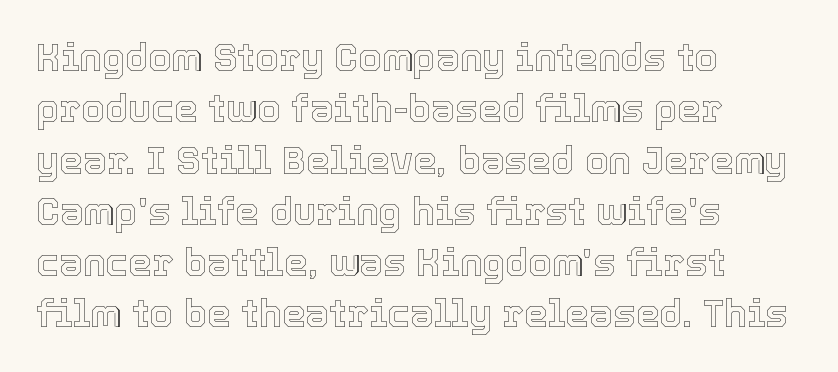
The image shows 38 px text type, upright; set left-aligned, normal line spacing (1.35x), normal letter spacing, not underlined; a medium x-height.
